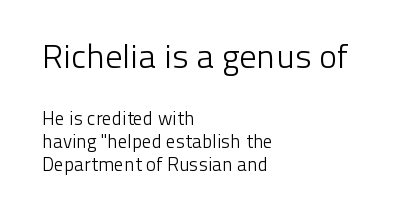
The image shows 34 px light sans-serif type, upright; set left-aligned, line spacing 1.21x, normal letter spacing, not underlined; the first (top) block is 1.79x larger; low stroke contrast and a medium x-height.
